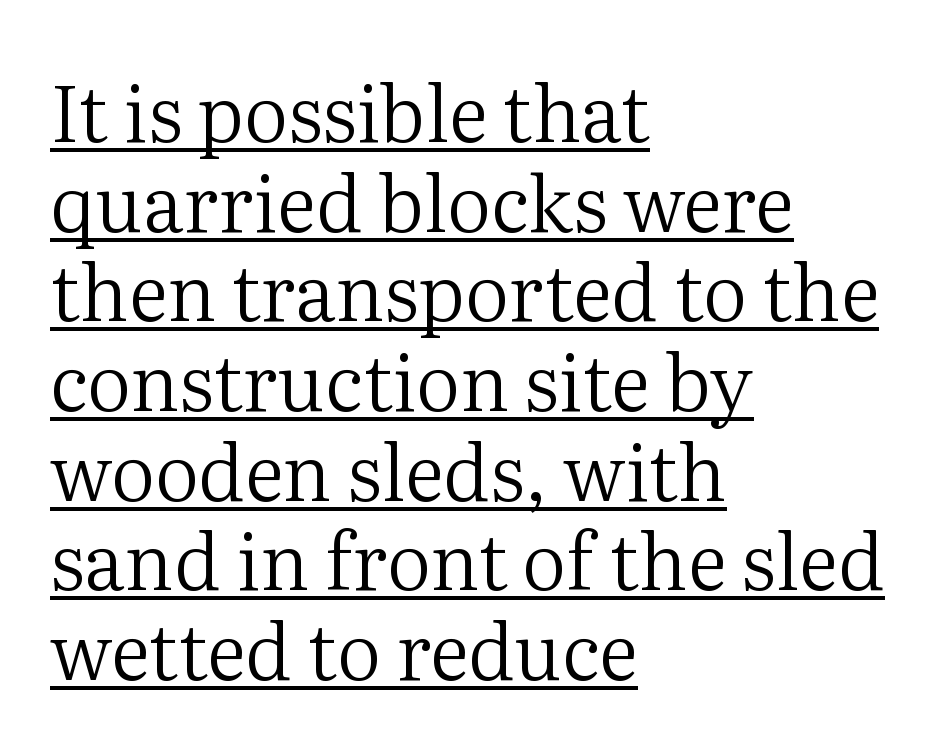
The image shows 78 px regular-weight serif type, upright; set left-aligned, tight line spacing (1.15x), normal letter spacing, underlined; medium stroke contrast and a medium x-height.
